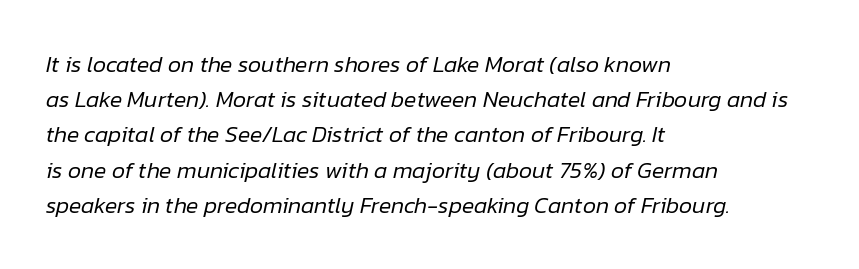
The image shows 23 px text type, italic (leaning right); set left-aligned, normal line spacing (1.53x), normal letter spacing, not underlined.
